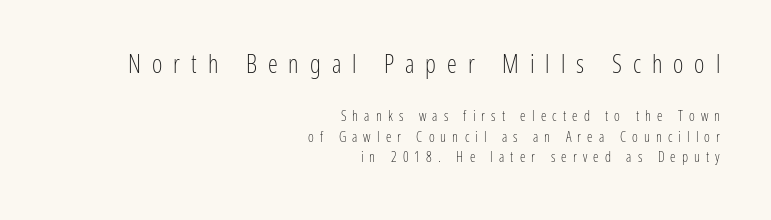
{"italic": "no", "bold": "no", "underline": "no", "align": "right", "line_spacing": "normal", "line_spacing_ratio": 1.48, "letter_spacing": "wide", "letter_spacing_em": 0.44, "larger_block": "first", "size_ratio": 1.79, "glyph_px": 25}
